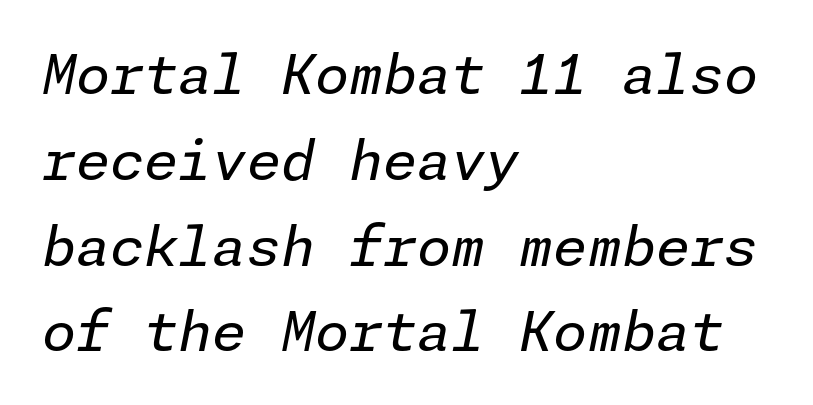
Q: Is the text bold? A: No.
Q: Is the text italic (slanted)? A: Yes, it leans right by about 11 degrees.
Q: Is the text underlined? A: No.
Q: How is the paragraph aligned? A: Left-aligned.
Q: Is the spacing between letters normal or unusually wide? A: Normal.
Q: Is the spacing between lines tight, normal or loose? A: Normal.
Q: Width (condensed, normal, or wide)? A: Normal.
Q: Stroke contrast? A: Low.
Q: x-height? A: Medium.
